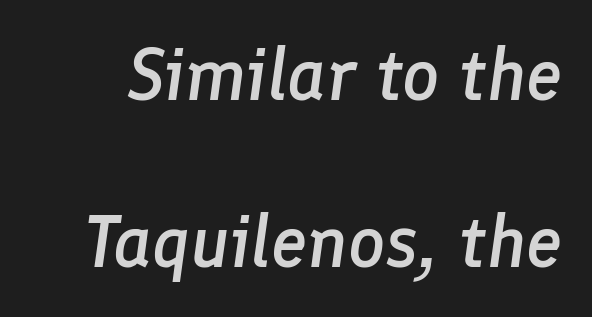
Q: Is the text bold? A: Semi-bold.
Q: Is the text italic (slanted)? A: Yes, it leans right by about 8 degrees.
Q: Is the text underlined? A: No.
Q: Is the spacing between letters normal or unusually wide? A: Normal.
Q: Is the spacing between lines tight, normal or loose? A: Loose.
Q: Width (condensed, normal, or wide)? A: Normal.
Q: Stroke contrast? A: Low.
Q: x-height? A: Medium.
Q: Monospaced? A: No.
